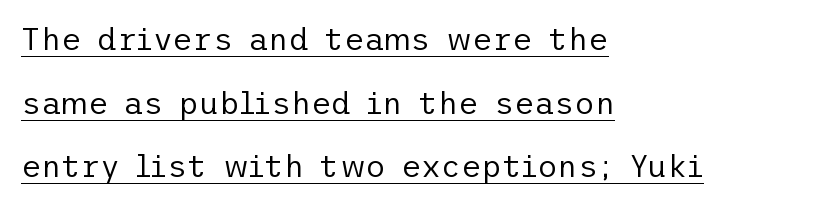
The image shows 31 px regular-weight sans-serif type, upright; set left-aligned, loose line spacing (2.05x), normal letter spacing, underlined; low stroke contrast and a medium x-height.
